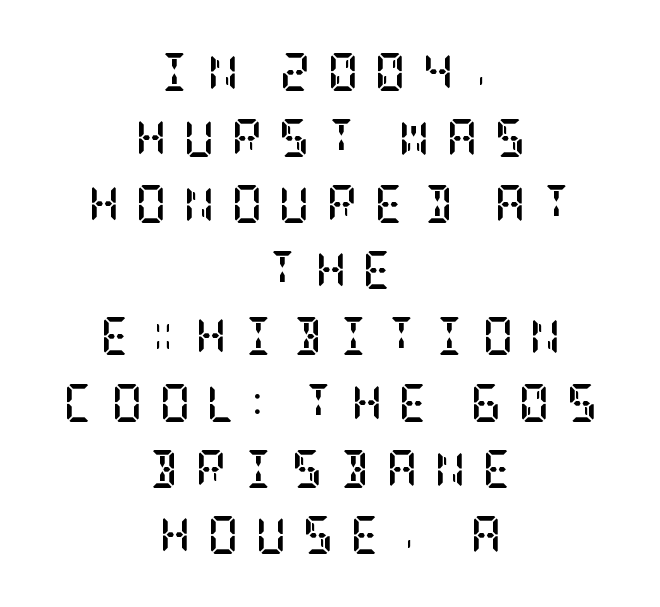
The image shows 38 px semibold, condensed serif type, upright; set centered, line spacing 1.74x, unusually wide letter spacing (+0.44 em), not underlined; low stroke contrast and a large x-height.
